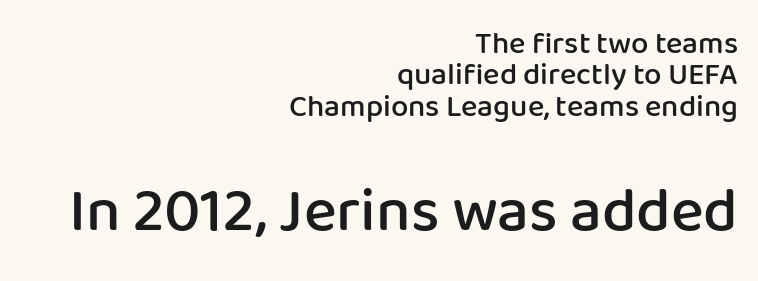
The image shows 62 px semibold sans-serif type, upright; set right-aligned, tight line spacing (1.01x), normal letter spacing, not underlined; the second (bottom) block is 2.0x larger; low stroke contrast and a medium x-height.
